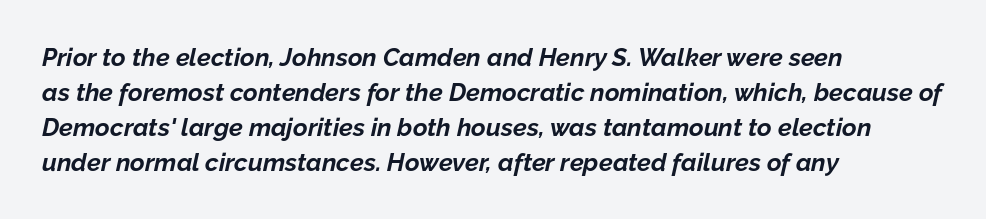
Q: Is the text bold? A: Yes.
Q: Is the text italic (slanted)? A: Yes, it leans right by about 12 degrees.
Q: Is the text underlined? A: No.
Q: How is the paragraph aligned? A: Left-aligned.
Q: Is the spacing between letters normal or unusually wide? A: Normal.
Q: Is the spacing between lines tight, normal or loose? A: Normal.
